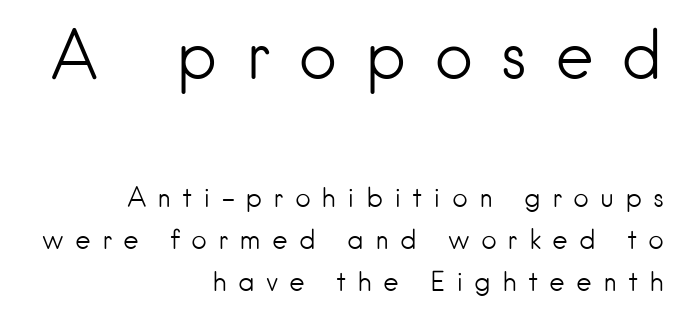
How are the letters spaced? Widely, with obvious added tracking. Reading top to bottom, the characters get smaller at the block break. Regarding serifs, this sample does without them. It's the straight-up-and-down kind of type. The typesetter chose a ragged-left arrangement here. The rendering uses natural spacing where letterforms have individual widths.
